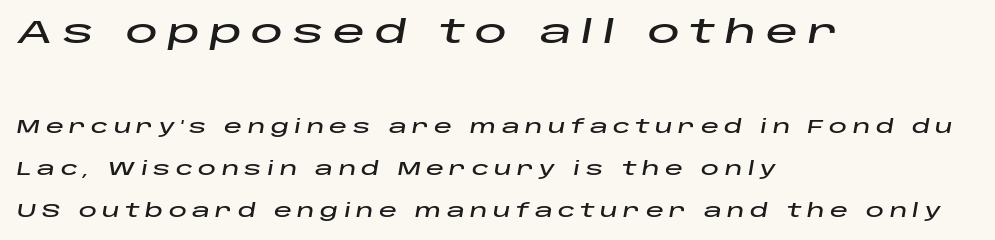
The paragraph shown leans on its left margin. Note the varied advance widths — an 'i' is clearly narrower than an 'm'. Look at the glyph heights: the upper group is clearly the bigger setting. It's the slanting kind of type. The lines are spread far apart with generous leading. Tracking here is generous; glyphs stand well apart from one another.
